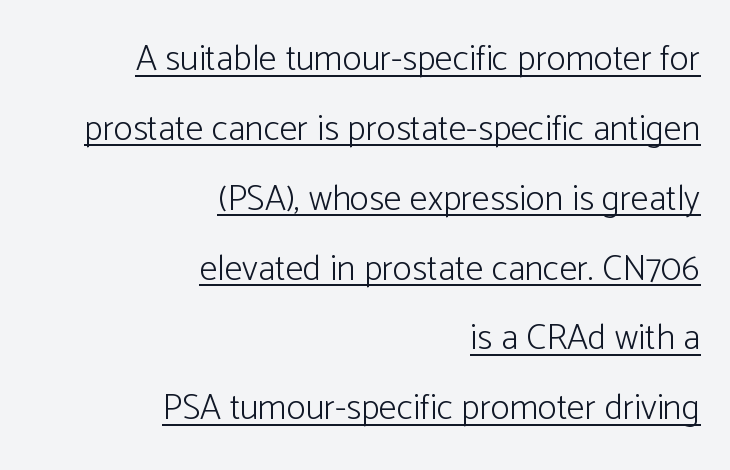
The image shows 36 px light sans-serif type, upright; set right-aligned, loose line spacing (1.94x), normal letter spacing, underlined; low stroke contrast and a medium x-height.
